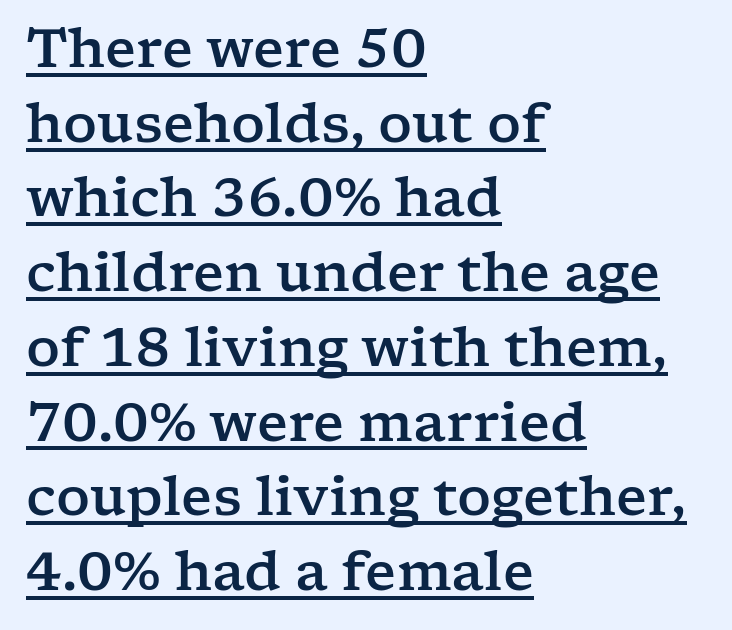
These lines were composed using upright roman letters. These lines stack with their left ends in a neat column. Do the characters align in a grid? No, the font is proportional. Looks like someone drew a line under every word here. Glyph-to-glyph distance matches everyday printed text.
